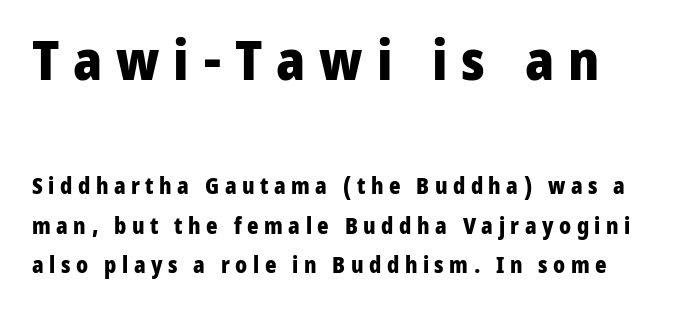
{"serif": "no", "italic": "no", "bold": "yes", "weight": "heavy", "width": "normal", "stroke_contrast": "low", "x_height": "medium", "monospaced": "no", "underline": "no", "line_spacing_ratio": 1.79, "letter_spacing": "wide", "letter_spacing_em": 0.25, "larger_block": "first", "size_ratio": 2.5, "glyph_px": 55}
